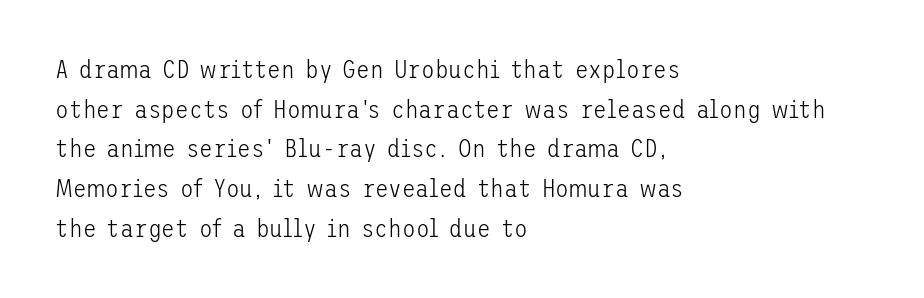
No italicization has been applied; the sample stays upright. Which margin do the lines hug? The left one — the right edge is uneven. Interline gaps are of average width in this sample. Descender tails drop into unmarked territory.
